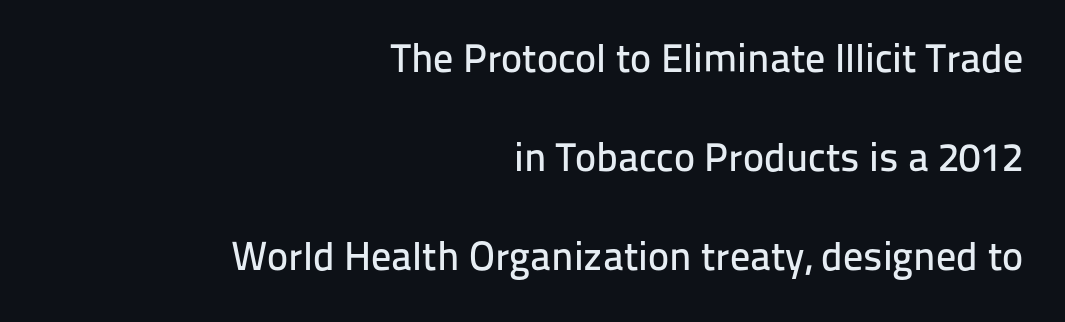
Q: Is the text italic (slanted)? A: No, it is upright.
Q: Is the typeface a serif or a sans-serif typeface? A: Sans-serif.
Q: Is the text underlined? A: No.
Q: How is the paragraph aligned? A: Right-aligned.
Q: Is the spacing between letters normal or unusually wide? A: Normal.
Q: Is the spacing between lines tight, normal or loose? A: Loose.
Q: Width (condensed, normal, or wide)? A: Normal.
Q: Stroke contrast? A: Low.
Q: x-height? A: Medium.
Q: Monospaced? A: No.
